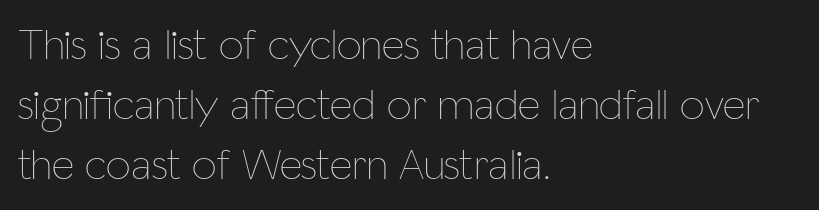
{"italic": "no", "bold": "no", "weight": "thin", "width": "condensed", "stroke_contrast": "low", "x_height": "medium", "monospaced": "no", "underline": "no", "align": "left", "line_spacing": "normal", "line_spacing_ratio": 1.36, "letter_spacing": "normal", "letter_spacing_em": 0.0, "glyph_px": 44}
